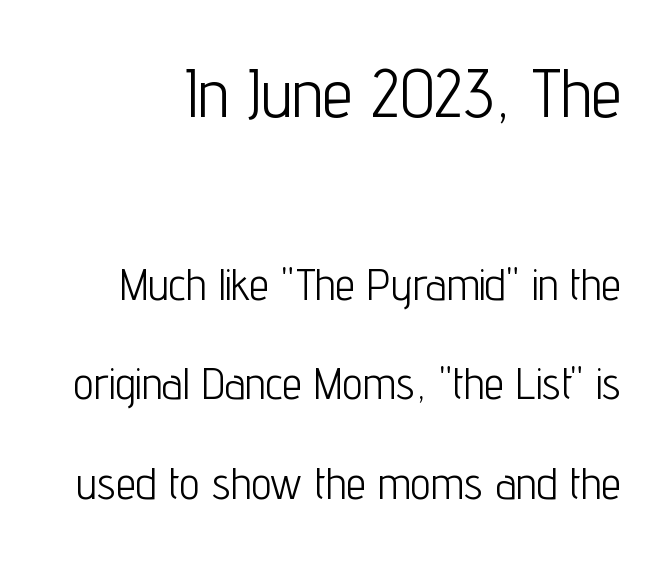
The image shows 68 px light, condensed sans-serif type, upright; set loose line spacing (2.21x), normal letter spacing, not underlined; the first (top) block is 1.51x larger; low stroke contrast and a medium x-height.
